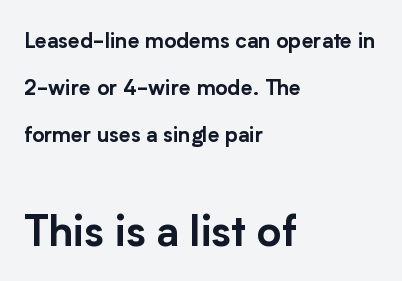
Q: Is the text italic (slanted)? A: No, it is upright.
Q: Is the typeface a serif or a sans-serif typeface? A: Sans-serif.
Q: Is the text underlined? A: No.
Q: How is the paragraph aligned? A: Left-aligned.
Q: Is the spacing between letters normal or unusually wide? A: Normal.
Q: Is the spacing between lines tight, normal or loose? A: Loose.
Q: Which block of text is set in a larger size, the first (top) or the second (bottom)? A: The second (bottom) one.
Q: Width (condensed, normal, or wide)? A: Normal.
Q: Stroke contrast? A: Low.
Q: x-height? A: Medium.
Q: Monospaced? A: No.
